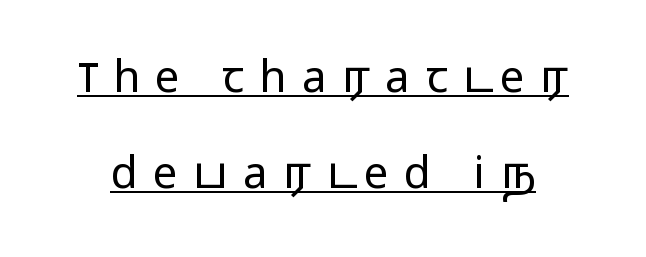
{"serif": "no", "italic": "no", "bold": "no", "weight": "light", "width": "wide", "stroke_contrast": "low", "x_height": "medium", "monospaced": "no", "underline": "yes", "line_spacing": "loose", "line_spacing_ratio": 2.18, "letter_spacing": "wide", "letter_spacing_em": 0.35, "glyph_px": 44}
